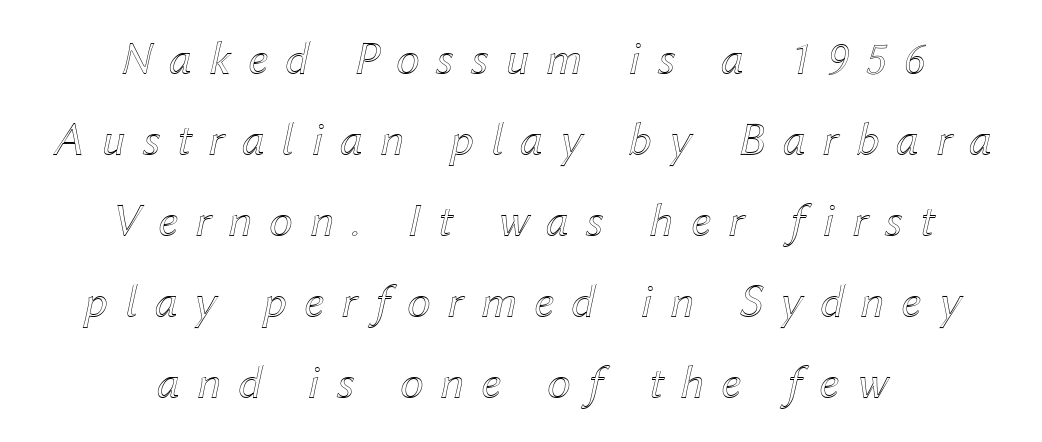
How are the letters spaced? Widely, with obvious added tracking. Descender tails drop into unmarked territory. This rendering uses center alignment, leaving both contours irregular but symmetric. The passage shown is typed in a proportional face where columns would drift. The vertical gap from one line to the next is medium.
